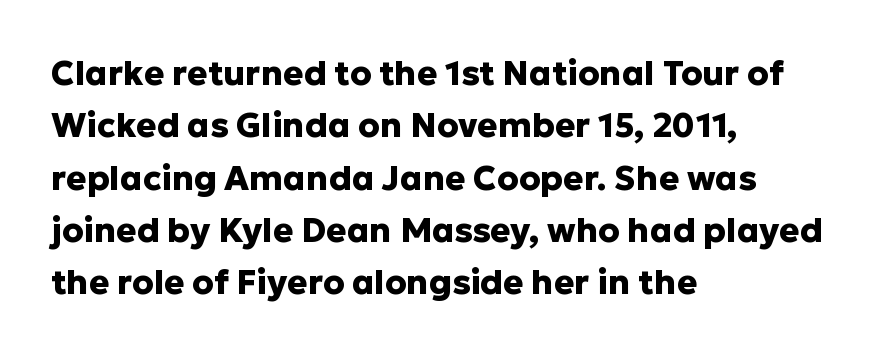
{"serif": "no", "italic": "no", "bold": "yes", "weight": "heavy", "width": "normal", "stroke_contrast": "low", "x_height": "medium", "monospaced": "no", "underline": "no", "align": "left", "line_spacing": "normal", "line_spacing_ratio": 1.54, "letter_spacing": "normal", "letter_spacing_em": 0.0, "glyph_px": 34}
